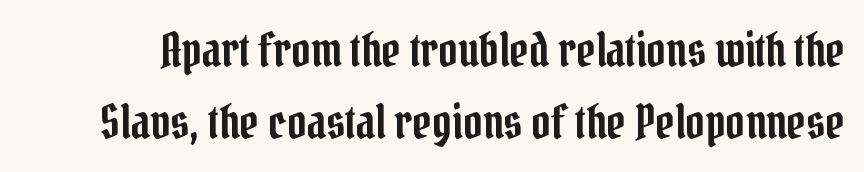
Default kerning and tracking; the words read as compact shapes. Italic: no, the glyphs are upright roman. The line-height multiplier appears to be the usual default. This sample has the flowing, uneven cadence of proportional lettering. Type without underlining.
